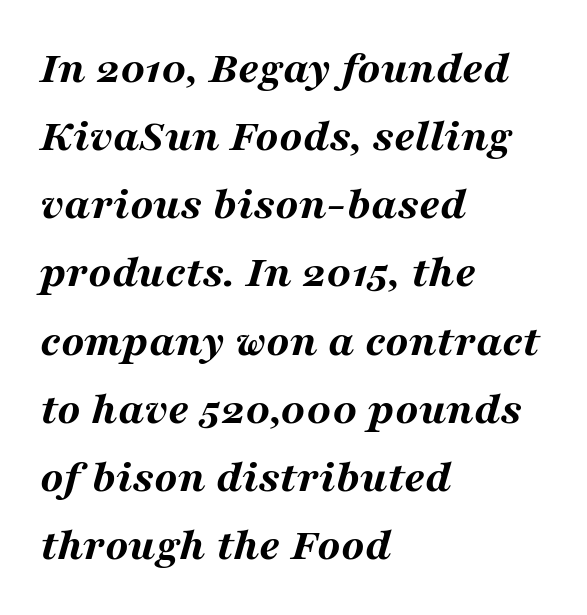
The image shows 47 px bold, wide type, italic (leaning right); set left-aligned, normal line spacing (1.45x), normal letter spacing, not underlined; medium stroke contrast and a medium x-height.
